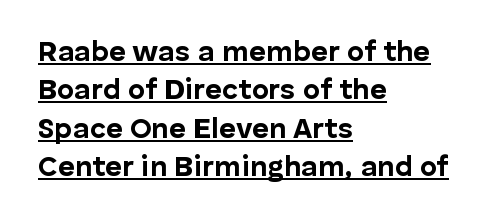
Style check: upright. Nobody touched the tracking dial on this one. Observe the absence of serifs on each vertical stroke in this sample. Caption: multi-line text, flush left, ragged right. Do the characters align in a grid? No, the font is proportional. Heavy, bold letterforms.
